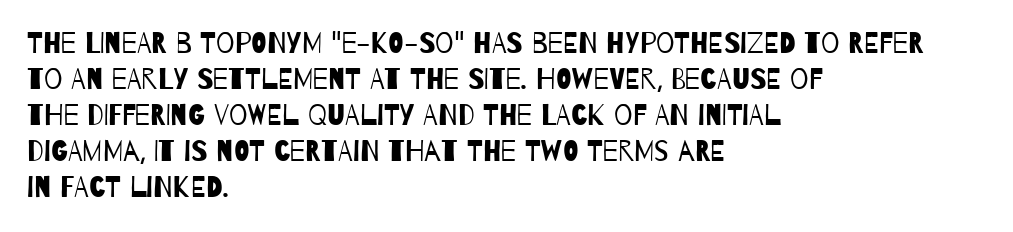
Q: Is the text bold? A: No.
Q: Is the typeface a serif or a sans-serif typeface? A: Sans-serif.
Q: Is the text underlined? A: No.
Q: How is the paragraph aligned? A: Left-aligned.
Q: Is the spacing between letters normal or unusually wide? A: Normal.
Q: Width (condensed, normal, or wide)? A: Condensed.
Q: Stroke contrast? A: Low.
Q: x-height? A: Large.
Q: Monospaced? A: No.
